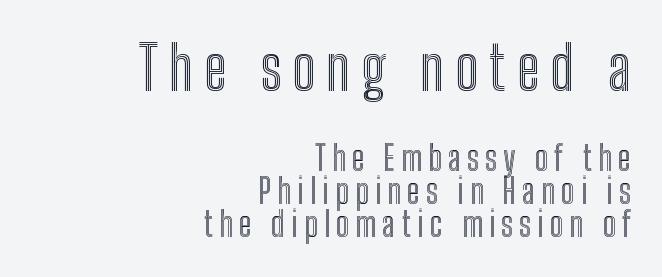
A typesetter would call this proportional, since set widths differ per character. Posture: straight, roman, zero tilt. The rendering anchors every line to the right-hand side. Has an underline been added? It has not. You could barely slide anything between these rows. The earlier block is typeset at a bigger size than the later block.
